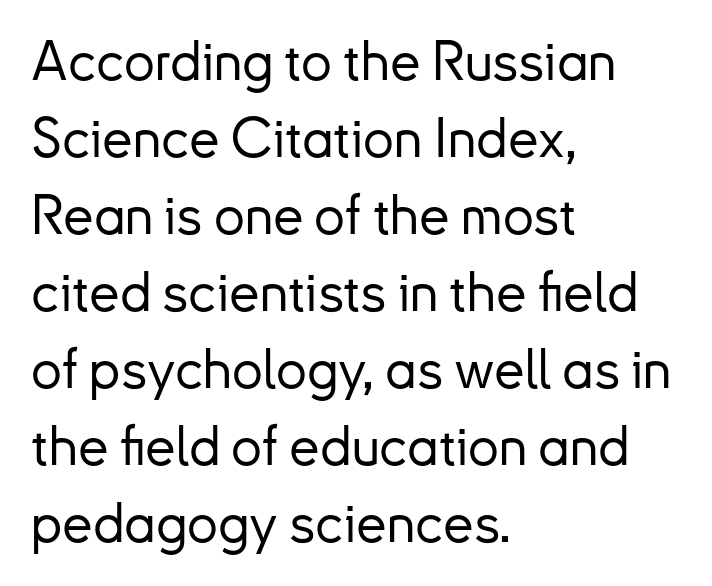
The image shows 55 px sans-serif type, upright; set left-aligned, normal line spacing (1.4x), normal letter spacing, not underlined; low stroke contrast and a small x-height.
